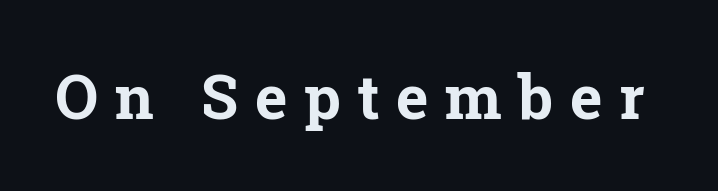
Q: Is the text bold? A: Yes.
Q: Is the text italic (slanted)? A: No, it is upright.
Q: Is the typeface a serif or a sans-serif typeface? A: Serif.
Q: Is the text underlined? A: No.
Q: Is the spacing between letters normal or unusually wide? A: Unusually wide.
Q: Width (condensed, normal, or wide)? A: Normal.
Q: Stroke contrast? A: Low.
Q: x-height? A: Medium.
Q: Monospaced? A: No.
